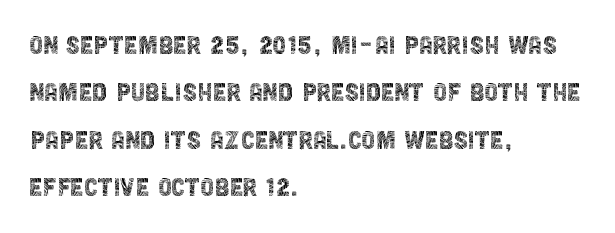
The image shows 31 px thin, condensed sans-serif type, upright; set left-aligned, normal line spacing (1.53x), normal letter spacing, not underlined; a large x-height.
